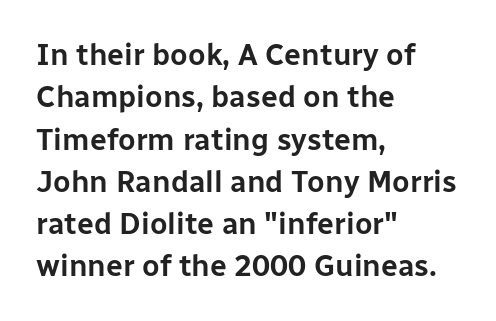
The image shows 30 px sans-serif type, upright; set left-aligned, normal line spacing (1.41x), normal letter spacing, not underlined; low stroke contrast and a medium x-height.
